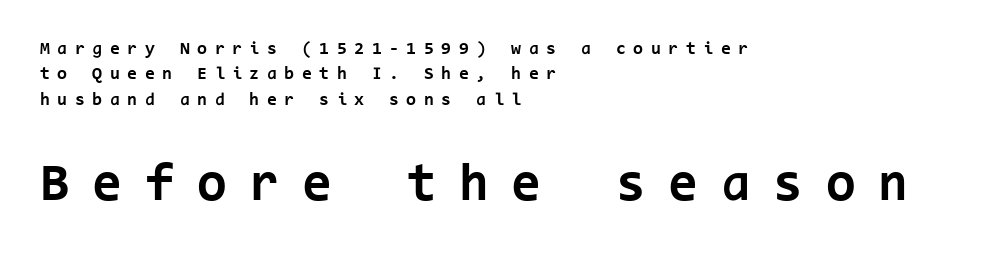
{"serif": "no", "italic": "no", "bold": "yes", "weight": "bold", "width": "normal", "stroke_contrast": "low", "x_height": "medium", "monospaced": "yes", "underline": "no", "align": "left", "line_spacing": "normal", "line_spacing_ratio": 1.41, "letter_spacing": "wide", "letter_spacing_em": 0.42, "larger_block": "second", "size_ratio": 3.0, "glyph_px": 54}
